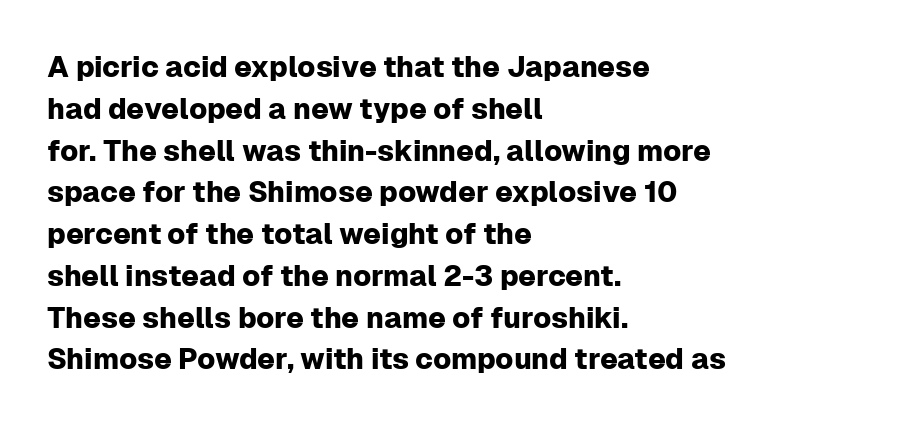
The image shows 29 px sans-serif type, upright; set left-aligned, normal line spacing (1.44x), normal letter spacing, not underlined; low stroke contrast and a medium x-height.
